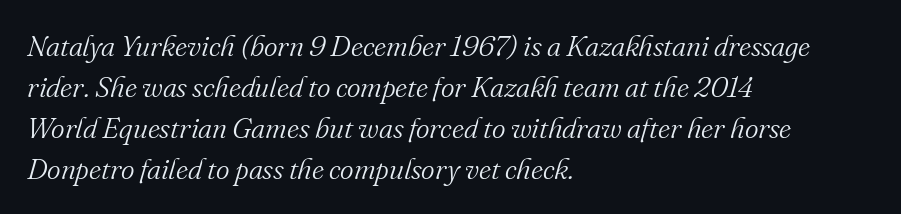
You could not count columns in this text — the font is proportionally spaced. The passage shown leans; its letterforms are oblique. All the whitespace from short lines collects on the right. Is the stroke heavy? The answer is a plain regular-or-lighter.
